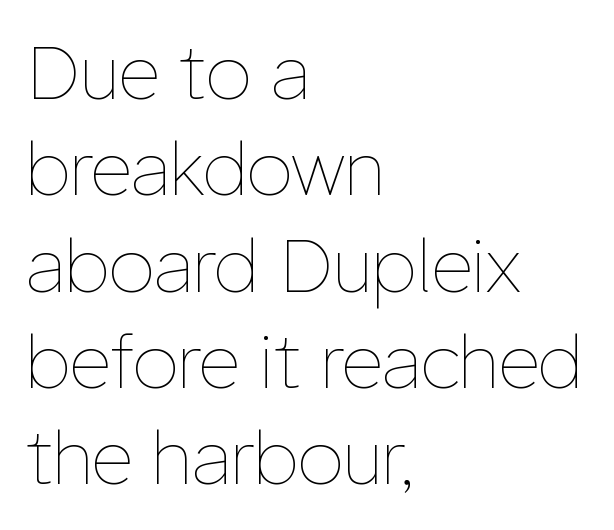
The image shows 73 px thin type, upright; set left-aligned, normal line spacing (1.32x), normal letter spacing, not underlined; low stroke contrast and a medium x-height.
